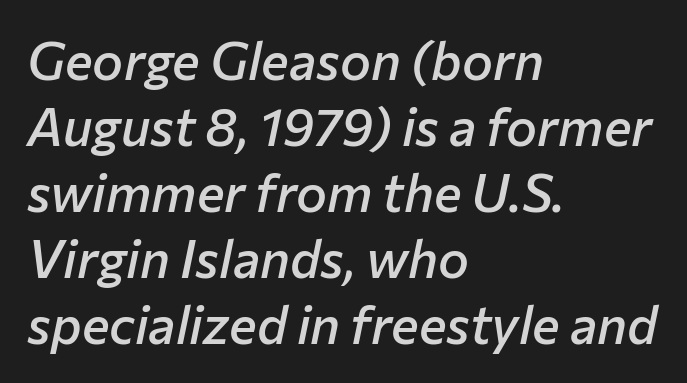
The image shows 52 px semibold type, italic (leaning right); set left-aligned, normal line spacing (1.27x), normal letter spacing, not underlined; low stroke contrast and a medium x-height.
